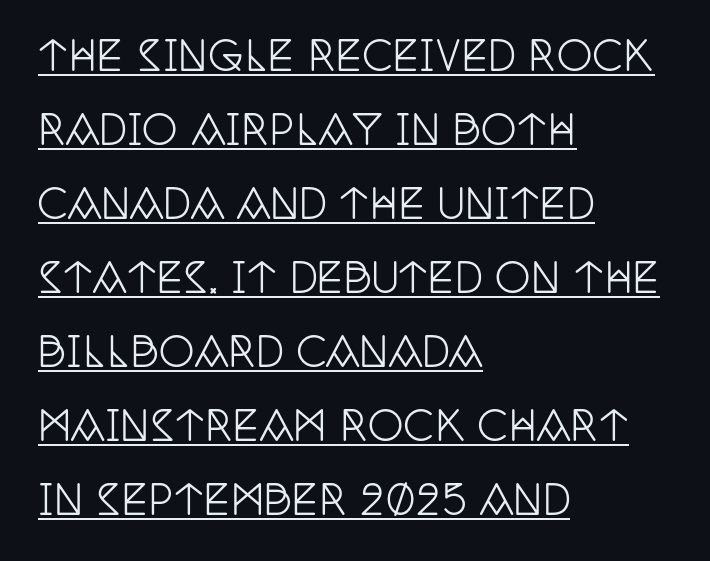
The specimen includes a rule beneath the text block's lines. Regarding serifs, this sample has them. This is the regular roman posture of the typeface. Spacing verdict: proportional, widths tailored to each character. Casual observation: everything's shoved over to the left. This rendering leaves character spacing at its baseline value.
